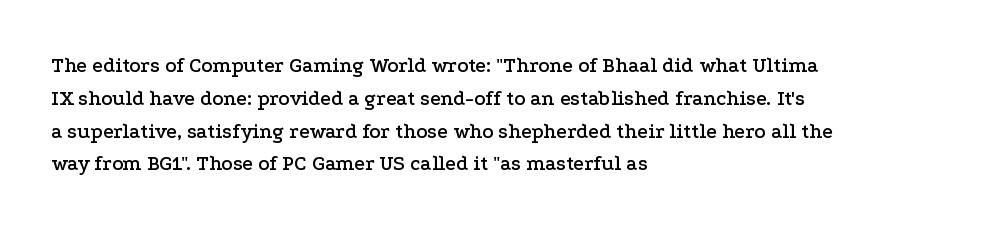
{"italic": "no", "underline": "no", "align": "left", "line_spacing": "normal", "line_spacing_ratio": 1.56, "letter_spacing": "normal", "letter_spacing_em": 0.0, "glyph_px": 21}
